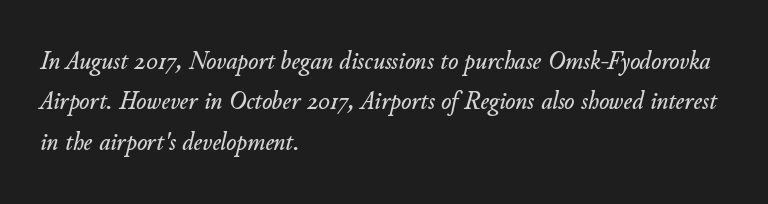
The image shows 27 px text type, italic (leaning right); set left-aligned, normal line spacing (1.5x), normal letter spacing, not underlined.
